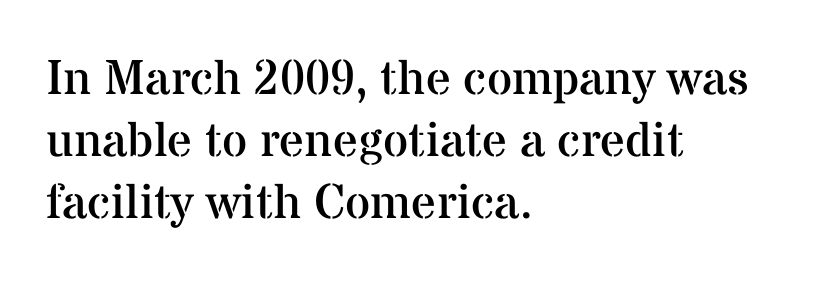
The image shows 49 px regular-weight serif type, upright; set left-aligned, normal line spacing (1.27x), normal letter spacing, not underlined; medium stroke contrast and a medium x-height.
